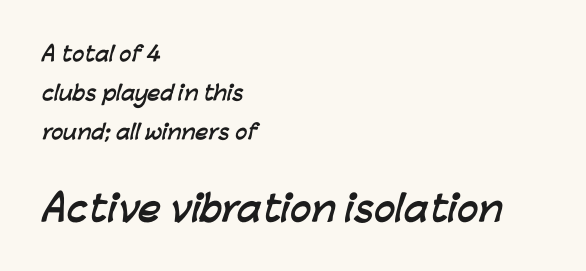
Q: Is the text bold? A: Yes.
Q: Is the typeface a serif or a sans-serif typeface? A: Sans-serif.
Q: Is the text underlined? A: No.
Q: How is the paragraph aligned? A: Left-aligned.
Q: Is the spacing between letters normal or unusually wide? A: Normal.
Q: Is the spacing between lines tight, normal or loose? A: Loose.
Q: Which block of text is set in a larger size, the first (top) or the second (bottom)? A: The second (bottom) one.
Q: Width (condensed, normal, or wide)? A: Normal.
Q: Stroke contrast? A: Low.
Q: x-height? A: Medium.
Q: Monospaced? A: No.
